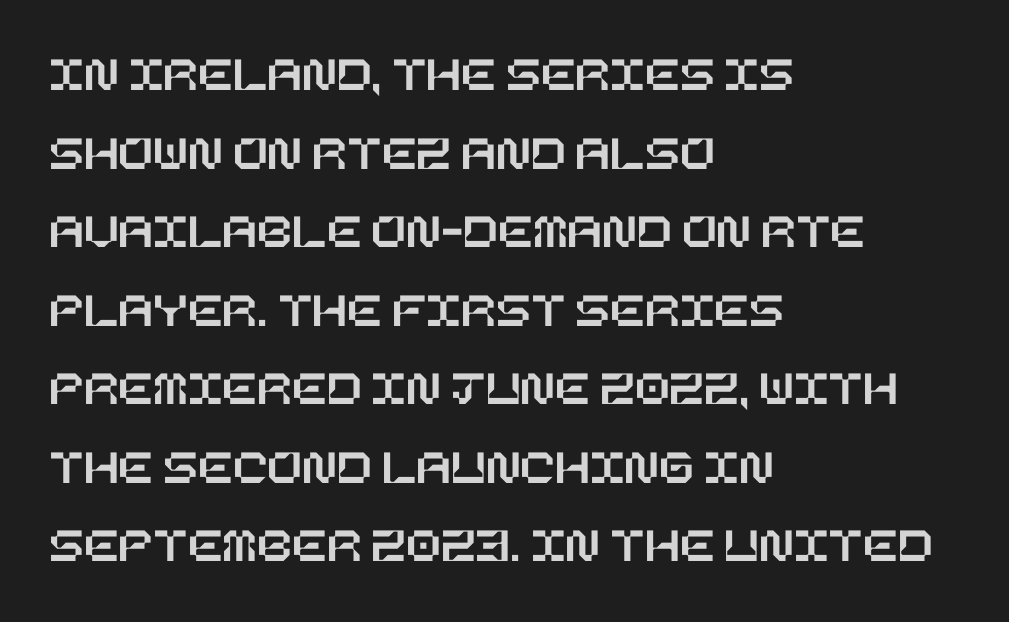
The image shows 51 px text type, upright; set left-aligned, normal line spacing (1.54x), normal letter spacing, not underlined; low stroke contrast and a large x-height.
